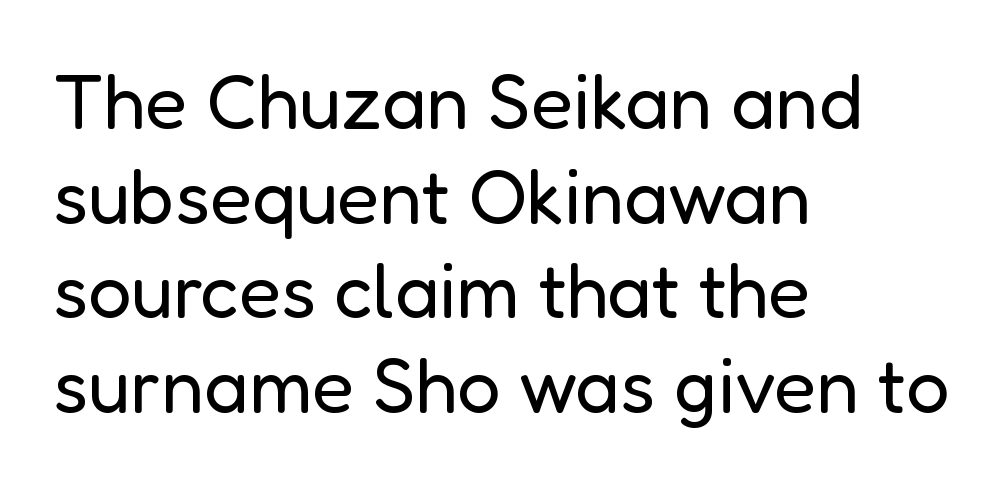
Caption: standard tracking, unaltered. Do the letters lean? They stand straight. The face used here is proportionally spaced, like ordinary book or web type. This reads as an unemphasized weight, regular at the heaviest. Font category for this specimen: sans-serif. Type without underlining.
